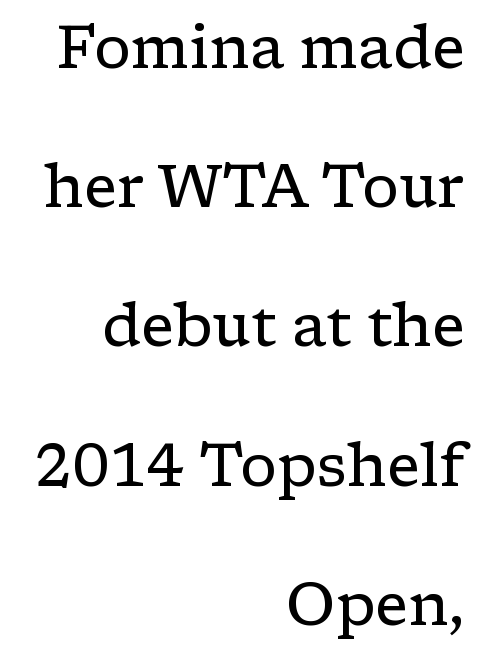
Q: Is the text bold? A: No.
Q: Is the text italic (slanted)? A: No, it is upright.
Q: Is the typeface a serif or a sans-serif typeface? A: Serif.
Q: Is the text underlined? A: No.
Q: How is the paragraph aligned? A: Right-aligned.
Q: Is the spacing between letters normal or unusually wide? A: Normal.
Q: Is the spacing between lines tight, normal or loose? A: Loose.
Q: Width (condensed, normal, or wide)? A: Wide.
Q: Stroke contrast? A: Low.
Q: x-height? A: Medium.
Q: Monospaced? A: No.
